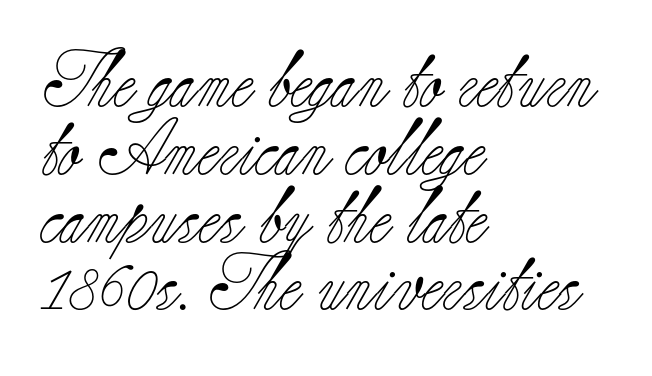
{"serif": "yes", "bold": "no", "weight": "light", "width": "normal", "stroke_contrast": "low", "x_height": "small", "monospaced": "no", "underline": "no", "align": "left", "line_spacing_ratio": 1.21, "letter_spacing": "normal", "letter_spacing_em": 0.0, "glyph_px": 56}
